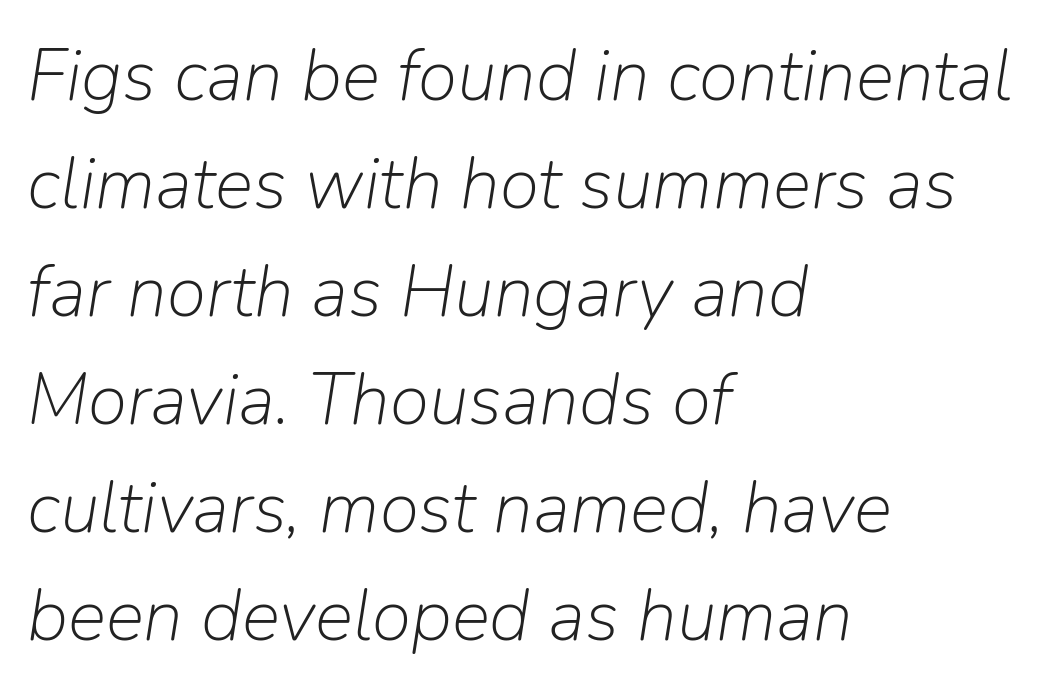
{"italic": "yes", "lean": "right", "slant_degrees": 9, "bold": "no", "weight": "light", "width": "normal", "stroke_contrast": "low", "x_height": "medium", "monospaced": "no", "underline": "no", "align": "left", "line_spacing": "normal", "line_spacing_ratio": 1.5, "letter_spacing": "normal", "letter_spacing_em": 0.0, "glyph_px": 72}
